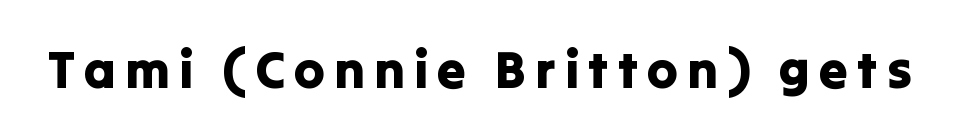
Q: Is the text italic (slanted)? A: No, it is upright.
Q: Is the typeface a serif or a sans-serif typeface? A: Sans-serif.
Q: Is the text underlined? A: No.
Q: Width (condensed, normal, or wide)? A: Normal.
Q: Stroke contrast? A: Low.
Q: x-height? A: Medium.
Q: Monospaced? A: No.
